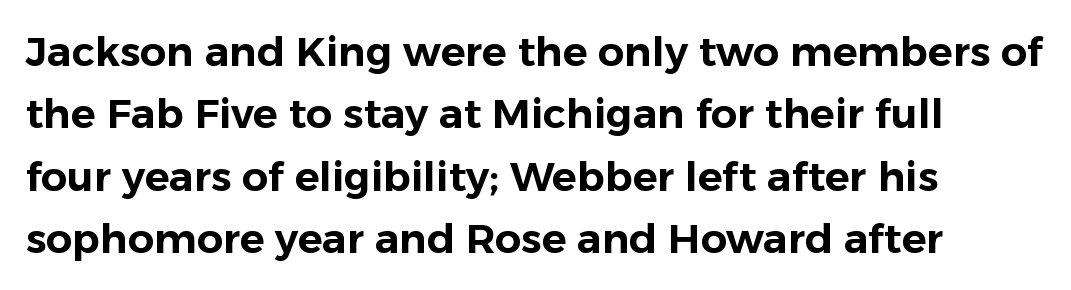
{"serif": "no", "italic": "no", "width": "normal", "stroke_contrast": "low", "x_height": "medium", "monospaced": "no", "underline": "no", "align": "left", "line_spacing": "normal", "line_spacing_ratio": 1.52, "letter_spacing": "normal", "letter_spacing_em": 0.0, "glyph_px": 41}
